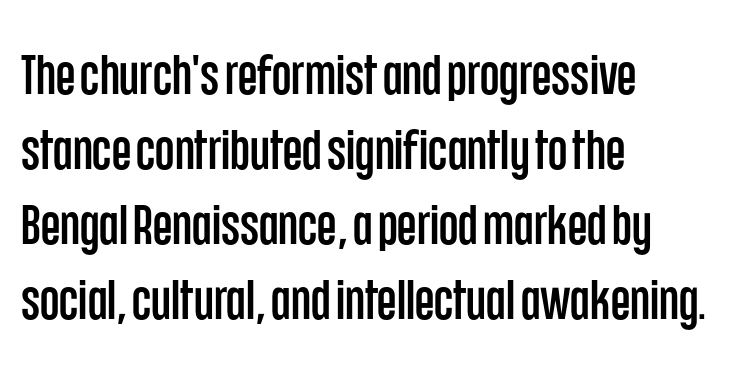
{"serif": "no", "italic": "no", "width": "condensed", "stroke_contrast": "low", "x_height": "large", "monospaced": "no", "underline": "no", "align": "left", "line_spacing": "normal", "line_spacing_ratio": 1.34, "letter_spacing": "normal", "letter_spacing_em": 0.0, "glyph_px": 56}
